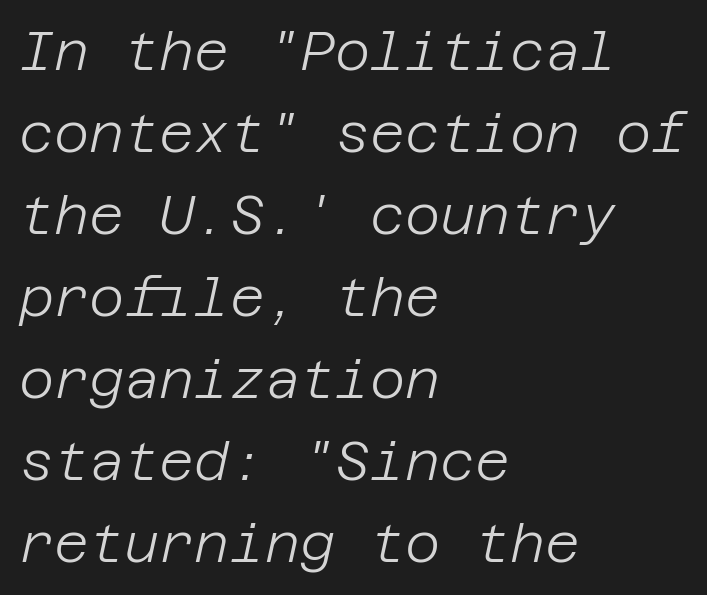
Q: Is the text bold? A: No.
Q: Is the text italic (slanted)? A: Yes, it leans right by about 12 degrees.
Q: Is the text underlined? A: No.
Q: How is the paragraph aligned? A: Left-aligned.
Q: Is the spacing between letters normal or unusually wide? A: Normal.
Q: Is the spacing between lines tight, normal or loose? A: Normal.
Q: Width (condensed, normal, or wide)? A: Normal.
Q: Stroke contrast? A: Low.
Q: x-height? A: Large.
